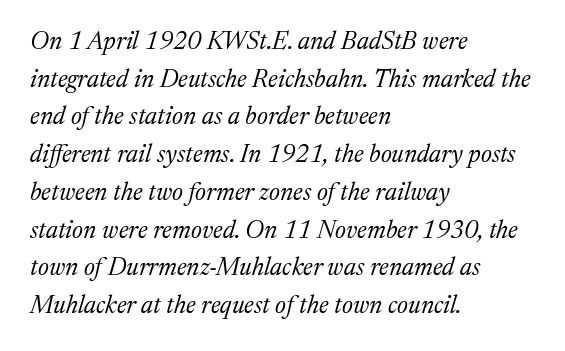
The image shows 25 px text type, italic (leaning right); set left-aligned, normal line spacing (1.51x), normal letter spacing, not underlined.
